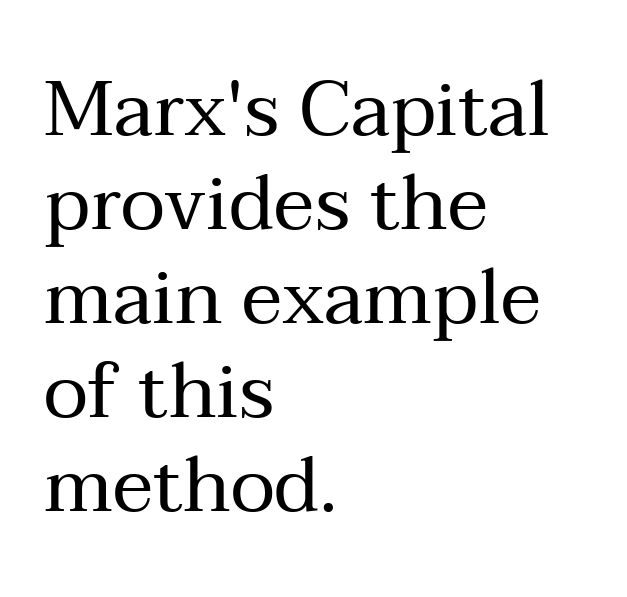
The image shows 77 px regular-weight serif type, upright; set left-aligned, line spacing 1.22x, normal letter spacing, not underlined; medium stroke contrast and a medium x-height.
